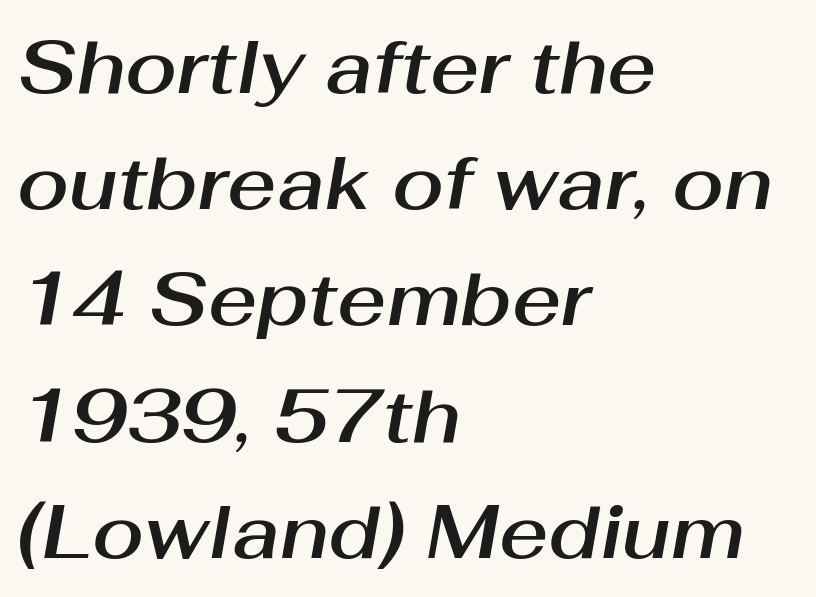
Q: Is the text italic (slanted)? A: Yes, it leans right by about 10 degrees.
Q: Is the text underlined? A: No.
Q: How is the paragraph aligned? A: Left-aligned.
Q: Is the spacing between letters normal or unusually wide? A: Normal.
Q: Is the spacing between lines tight, normal or loose? A: Normal.
Q: Width (condensed, normal, or wide)? A: Normal.
Q: Stroke contrast? A: Medium.
Q: x-height? A: Medium.
Q: Monospaced? A: No.
